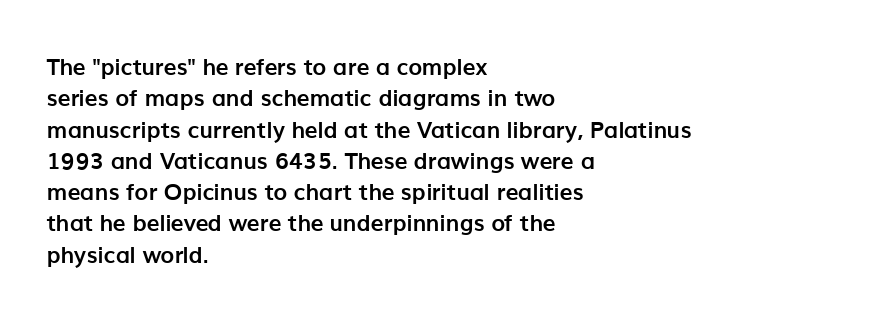
The image shows 23 px bold type, upright; set left-aligned, normal line spacing (1.36x), normal letter spacing, not underlined.
